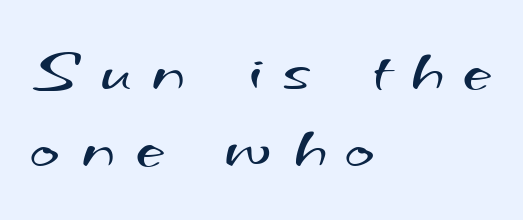
The rendering shows plain stroke endings on the letterforms — a sans-serif design. Stroke mass is kept to a normal reading level or below. The gaps between neighbouring characters are conspicuously large. Proportional: the letters do not fall into vertical columns.
